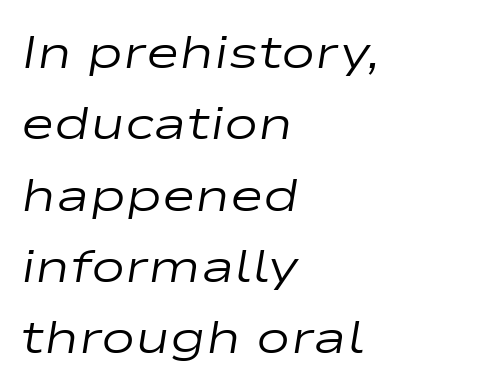
{"italic": "yes", "lean": "right", "slant_degrees": 9, "bold": "no", "weight": "regular", "width": "wide", "stroke_contrast": "low", "x_height": "medium", "monospaced": "no", "underline": "no", "align": "left", "line_spacing": "normal", "line_spacing_ratio": 1.55, "letter_spacing": "normal", "letter_spacing_em": 0.0, "glyph_px": 46}
